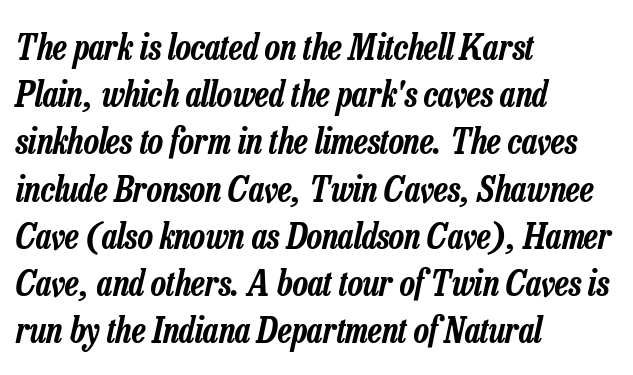
Q: Is the text italic (slanted)? A: Yes, it leans right by about 13 degrees.
Q: Is the text underlined? A: No.
Q: How is the paragraph aligned? A: Left-aligned.
Q: Is the spacing between letters normal or unusually wide? A: Normal.
Q: Is the spacing between lines tight, normal or loose? A: Normal.
Q: Width (condensed, normal, or wide)? A: Condensed.
Q: Stroke contrast? A: Low.
Q: x-height? A: Medium.
Q: Monospaced? A: No.
